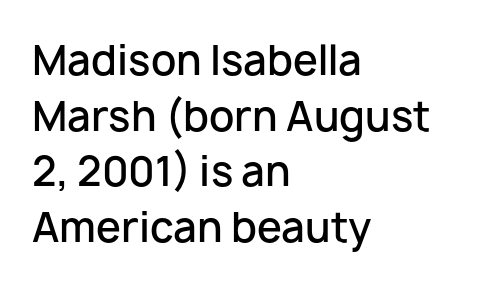
Q: Is the text bold? A: Semi-bold.
Q: Is the text italic (slanted)? A: No, it is upright.
Q: Is the typeface a serif or a sans-serif typeface? A: Sans-serif.
Q: Is the text underlined? A: No.
Q: How is the paragraph aligned? A: Left-aligned.
Q: Is the spacing between letters normal or unusually wide? A: Normal.
Q: Is the spacing between lines tight, normal or loose? A: Normal.
Q: Width (condensed, normal, or wide)? A: Normal.
Q: Stroke contrast? A: Low.
Q: x-height? A: Medium.
Q: Monospaced? A: No.
